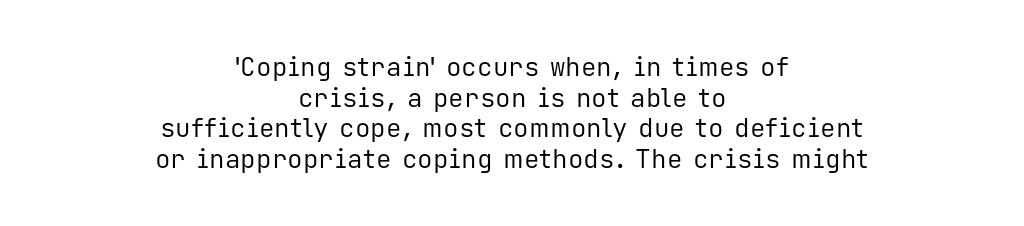
The line texture is even and compact thanks to regular tracking. Plain, unruled lines of type. Unlike italic type, these characters show no tilt at all. This reads as an unemphasized weight, regular at the heaviest. This rendering uses center alignment, leaving both contours irregular but symmetric.
